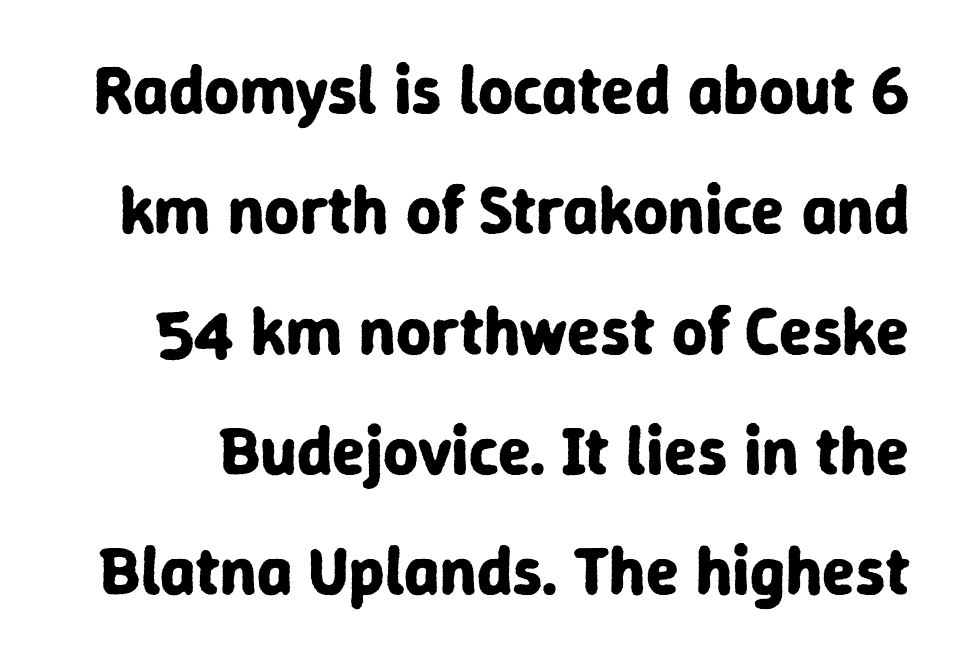
The image shows 68 px bold sans-serif type, upright; set line spacing 1.77x, normal letter spacing, not underlined; low stroke contrast and a medium x-height.
